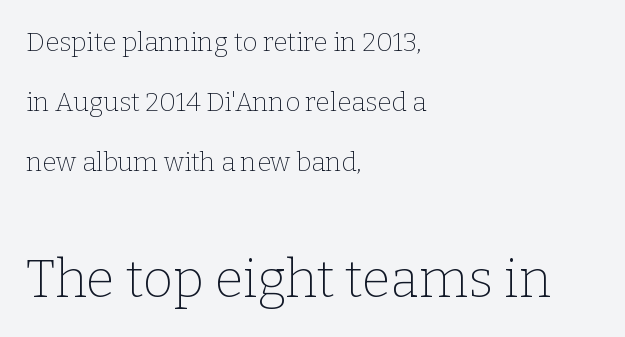
Q: Is the text bold? A: No.
Q: Is the text italic (slanted)? A: No, it is upright.
Q: Is the typeface a serif or a sans-serif typeface? A: Serif.
Q: Is the text underlined? A: No.
Q: How is the paragraph aligned? A: Left-aligned.
Q: Is the spacing between letters normal or unusually wide? A: Normal.
Q: Is the spacing between lines tight, normal or loose? A: Loose.
Q: Which block of text is set in a larger size, the first (top) or the second (bottom)? A: The second (bottom) one.
Q: Width (condensed, normal, or wide)? A: Normal.
Q: Stroke contrast? A: Low.
Q: x-height? A: Medium.
Q: Monospaced? A: No.
